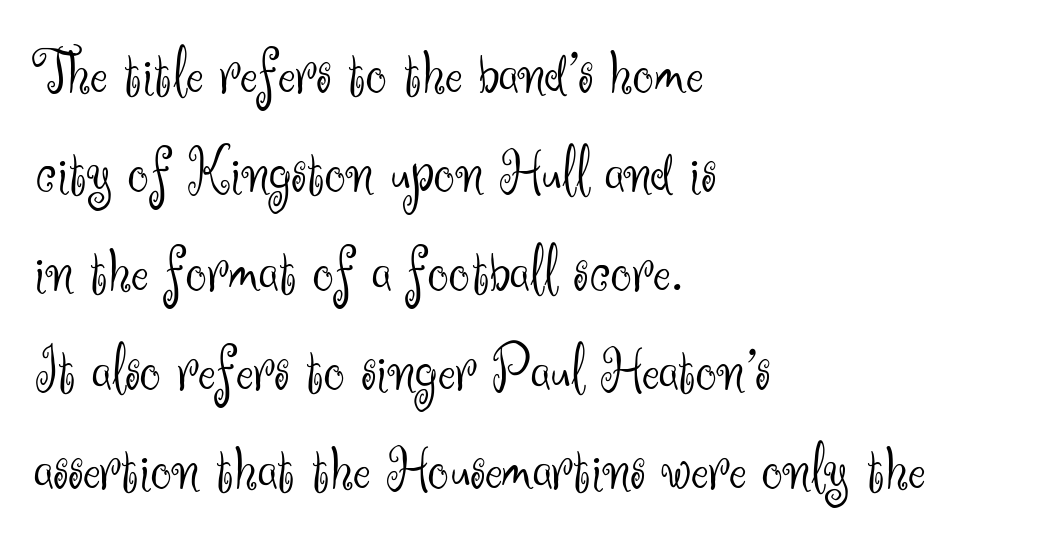
{"serif": "no", "italic": "no", "bold": "no", "weight": "light", "width": "normal", "stroke_contrast": "medium", "x_height": "small", "monospaced": "no", "underline": "no", "align": "left", "line_spacing": "normal", "line_spacing_ratio": 1.5, "letter_spacing": "normal", "letter_spacing_em": 0.0, "glyph_px": 66}
